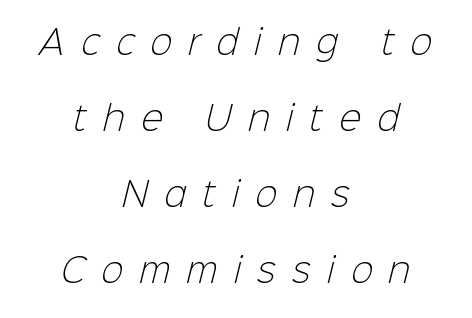
Q: Is the text bold? A: No.
Q: Is the typeface a serif or a sans-serif typeface? A: Sans-serif.
Q: Is the text underlined? A: No.
Q: How is the paragraph aligned? A: Centered.
Q: Is the spacing between letters normal or unusually wide? A: Unusually wide.
Q: Is the spacing between lines tight, normal or loose? A: Loose.
Q: Width (condensed, normal, or wide)? A: Normal.
Q: Stroke contrast? A: Low.
Q: x-height? A: Medium.
Q: Monospaced? A: No.
